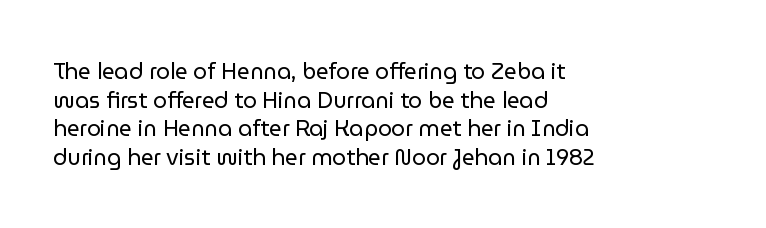
The image shows 22 px text type, upright; set left-aligned, normal line spacing (1.3x), normal letter spacing, not underlined.
